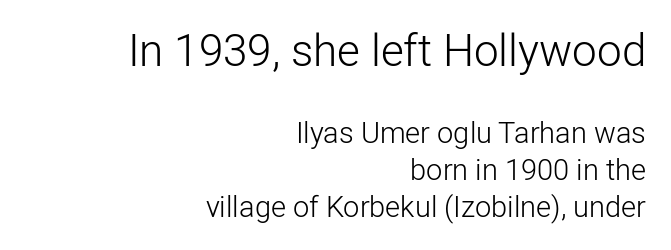
The image shows 44 px light sans-serif type, upright; set right-aligned, normal line spacing (1.27x), normal letter spacing, not underlined; the first (top) block is 1.52x larger; low stroke contrast and a medium x-height.
